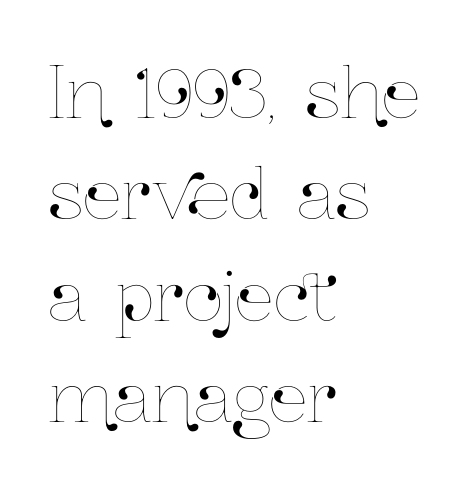
The image shows 69 px condensed type, upright; set left-aligned, normal line spacing (1.47x), normal letter spacing, not underlined; low stroke contrast and a medium x-height.
